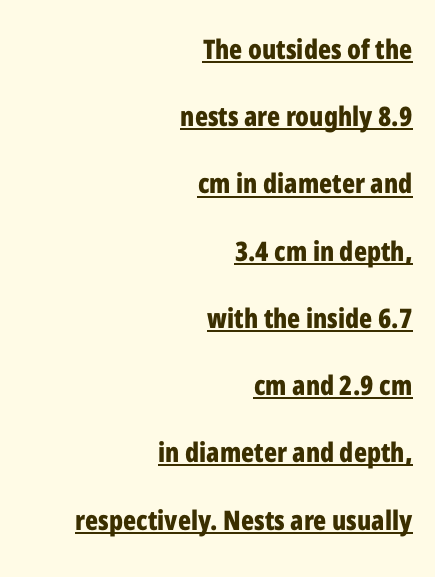
What decoration does the sample have? An underline. Nobody touched the tracking dial on this one. This sample trades compactness for vertical openness between lines. The typography opts for an upright posture over an oblique one. Which margin do the lines hug? The right one — the left edge is uneven. The characters look thick and weighty, a clear bold.
